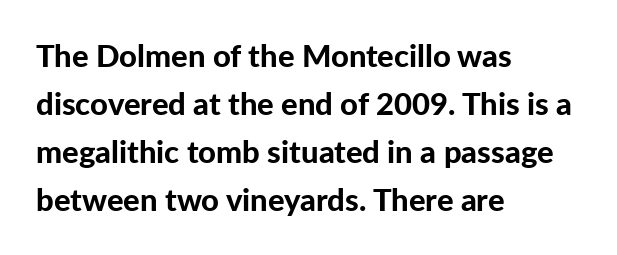
The image shows 31 px bold sans-serif type, upright; set left-aligned, normal line spacing (1.55x), normal letter spacing, not underlined; low stroke contrast and a medium x-height.
